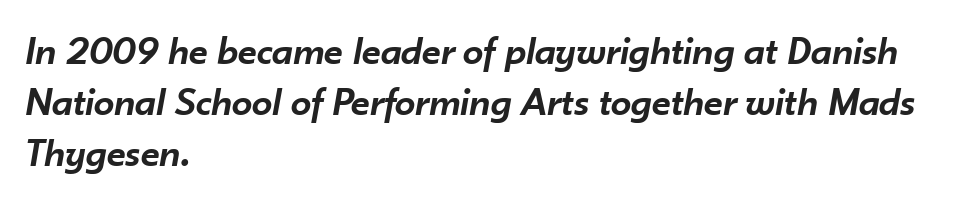
{"italic": "yes", "lean": "right", "slant_degrees": 10, "bold": "semi", "weight": "semibold", "width": "normal", "stroke_contrast": "low", "x_height": "small", "monospaced": "no", "underline": "no", "align": "left", "line_spacing": "normal", "line_spacing_ratio": 1.25, "letter_spacing": "normal", "letter_spacing_em": 0.0, "glyph_px": 41}
